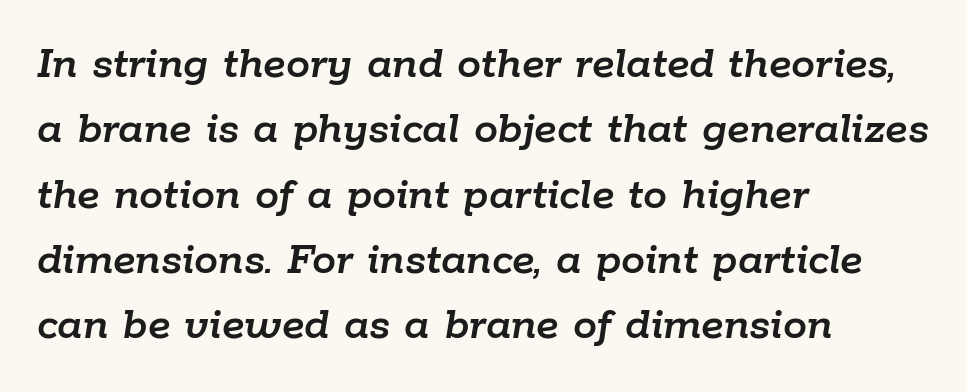
{"italic": "yes", "lean": "right", "slant_degrees": 9, "width": "normal", "stroke_contrast": "low", "x_height": "medium", "monospaced": "no", "underline": "no", "align": "left", "line_spacing": "normal", "line_spacing_ratio": 1.36, "letter_spacing": "normal", "letter_spacing_em": 0.0, "glyph_px": 48}
